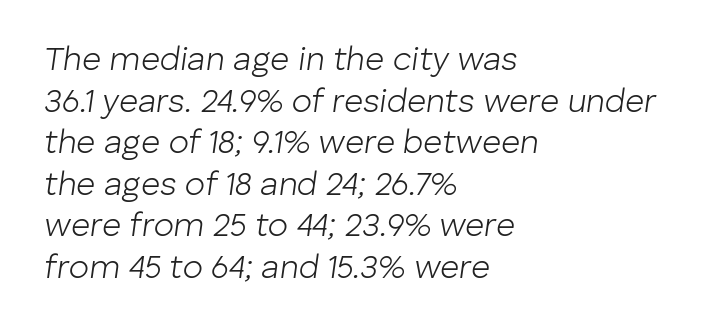
Check under the words: just untouched page. The rendering uses natural spacing where letterforms have individual widths. The space between consecutive lines is moderate. The rag falls on the right side of this text block. These lines keep a tight, regular rhythm from letter to letter.
